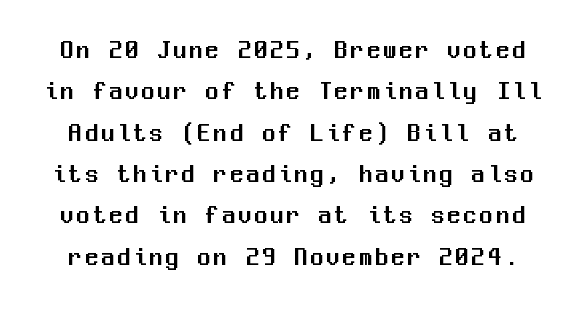
If you drew a line through each stem, it would be perfectly vertical. Letters rest on an invisible, unmarked baseline. Leading: standard.
